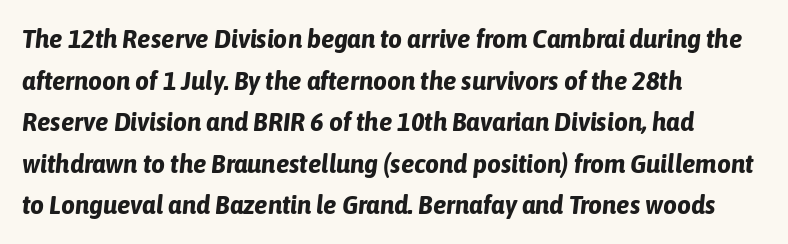
{"italic": "yes", "lean": "right", "slant_degrees": 6, "bold": "yes", "underline": "no", "align": "left", "line_spacing": "normal", "line_spacing_ratio": 1.54, "letter_spacing": "normal", "letter_spacing_em": 0.0, "glyph_px": 27}
